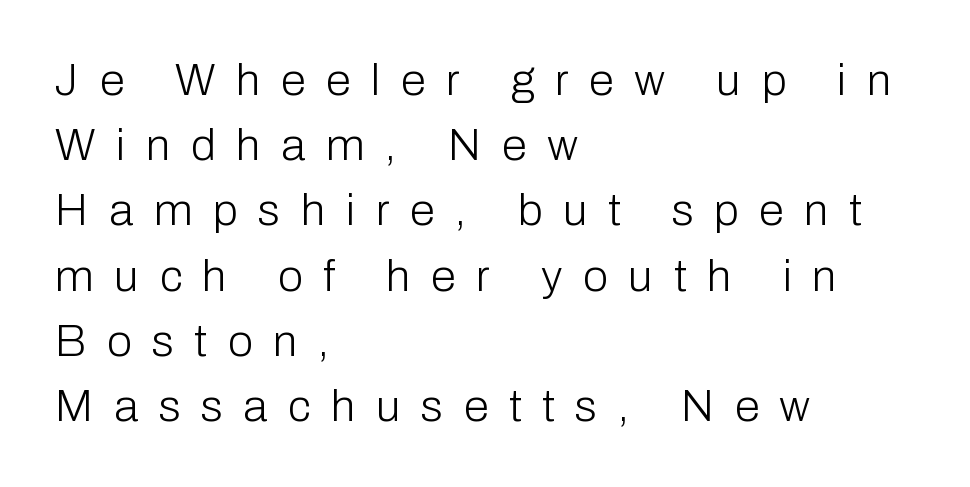
Anything drawn beneath the words? Only blank space. The lettering stays uniformly vertical, giving the passage a roman look. Does the leading feel generous? No, just average. Is the letter spacing exaggerated? Yes — the characters are pushed far apart. The rendering uses natural spacing where letterforms have individual widths.
